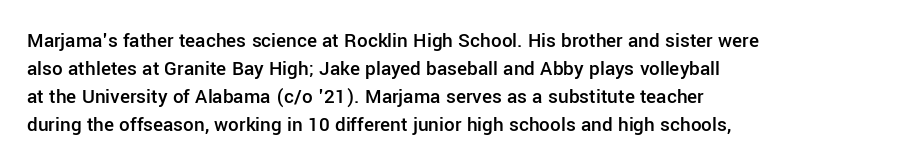
{"italic": "no", "bold": "semi", "underline": "no", "align": "left", "line_spacing": "normal", "line_spacing_ratio": 1.34, "letter_spacing": "normal", "letter_spacing_em": 0.0, "glyph_px": 21}
